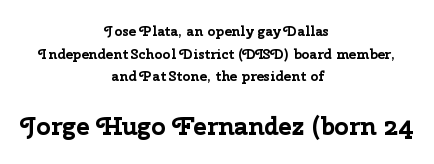
The image shows 25 px bold type, upright; set centered, normal line spacing (1.61x), normal letter spacing, not underlined; the second (bottom) block is 1.79x larger.
